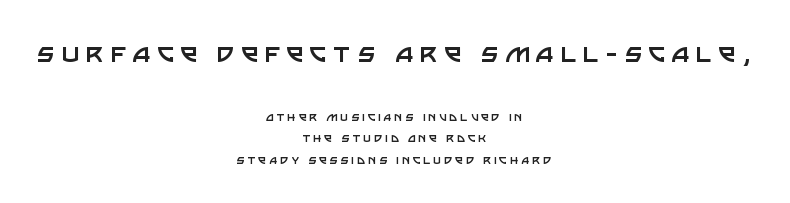
The image shows 31 px regular-weight sans-serif type, upright; set centered, normal line spacing (1.54x), unusually wide letter spacing (+0.2 em), not underlined; the first (top) block is 2.21x larger; low stroke contrast and a large x-height.
